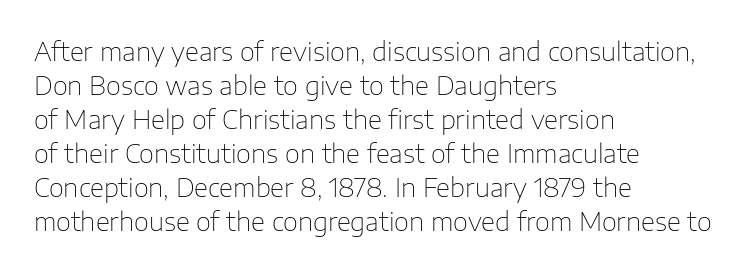
The image shows 26 px text type, upright; set left-aligned, normal line spacing (1.31x), normal letter spacing, not underlined.
